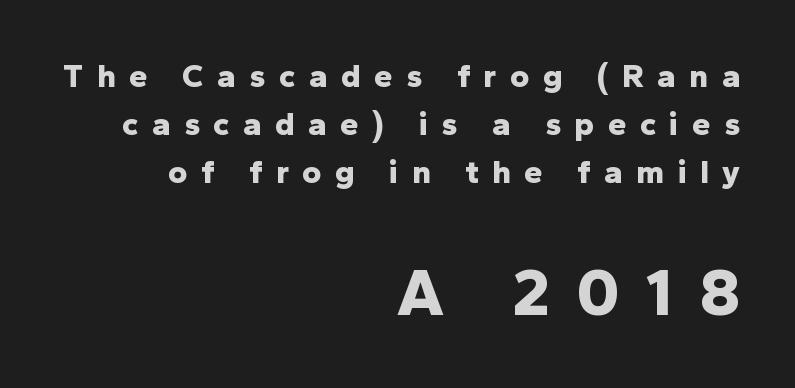
{"serif": "no", "italic": "no", "bold": "yes", "weight": "bold", "width": "normal", "stroke_contrast": "low", "x_height": "medium", "monospaced": "no", "underline": "no", "align": "right", "line_spacing": "normal", "line_spacing_ratio": 1.46, "letter_spacing": "wide", "letter_spacing_em": 0.41, "larger_block": "second", "size_ratio": 2.0, "glyph_px": 66}
